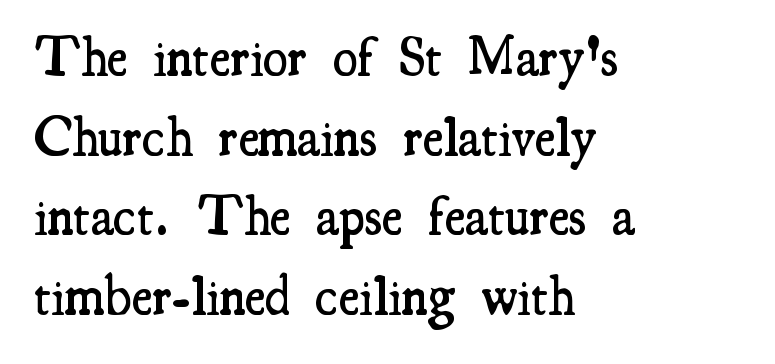
The image shows 56 px semibold, condensed serif type, upright; set left-aligned, normal line spacing (1.42x), normal letter spacing, not underlined; medium stroke contrast and a small x-height.
